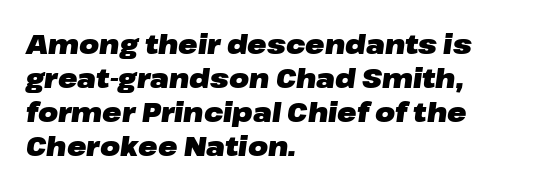
The image shows 26 px bold type, italic (leaning right); set left-aligned, normal line spacing (1.31x), normal letter spacing, not underlined.
